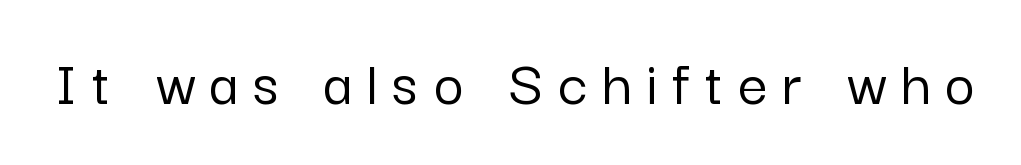
The strip under each line holds only bare page. Letterform terminals end flat and unadorned throughout the passage. A typesetter would call this proportional, since set widths differ per character. Someone cranked the tracking dial way up on this one.
